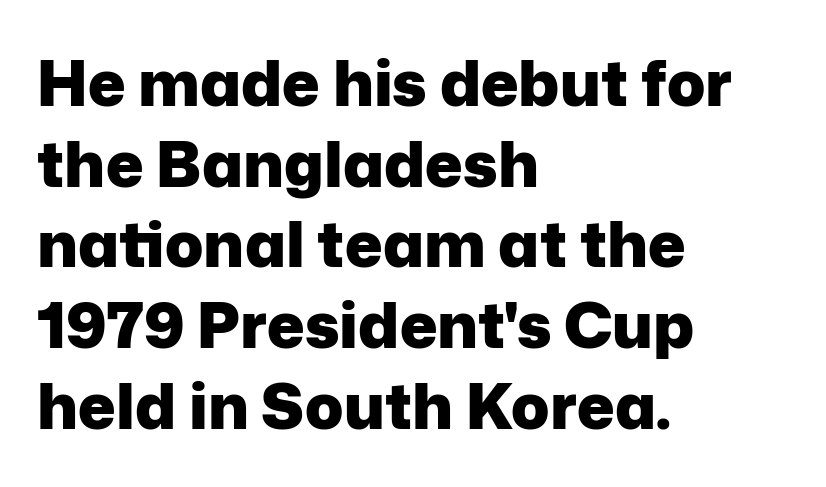
The image shows 63 px heavy sans-serif type, upright; set left-aligned, normal line spacing (1.28x), normal letter spacing, not underlined; low stroke contrast and a medium x-height.
